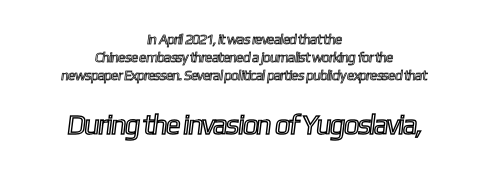
The image shows 28 px condensed type; set centered, normal line spacing (1.29x), normal letter spacing, not underlined; the second (bottom) block is 2.0x larger; a medium x-height.
